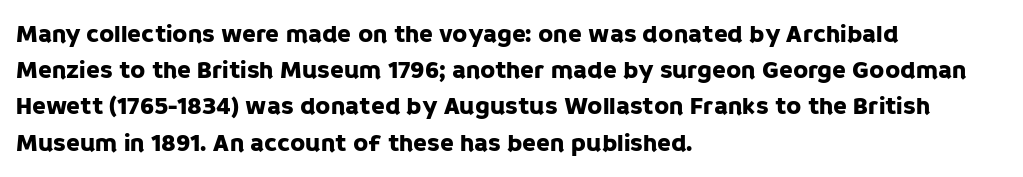
This sample keeps an unexceptional amount of space between lines. Characters follow at the spacing the type designer built in. Leftover space on each line is placed entirely after the last word. Nobody drew a line under any word here. The font's upright variant was chosen for this text.
